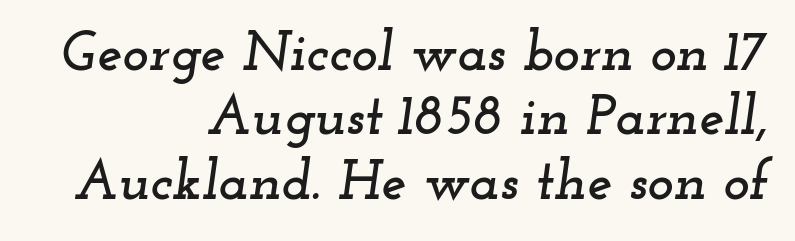
The rendering uses a small line-height, squeezing the rows. The baseline area is clear. Line endings align vertically; line beginnings do not. The passage shown leans; its letterforms are oblique.
